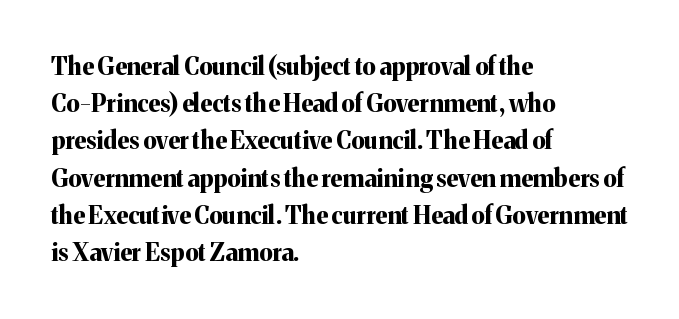
Q: Is the text bold? A: Yes.
Q: Is the text italic (slanted)? A: No, it is upright.
Q: Is the text underlined? A: No.
Q: How is the paragraph aligned? A: Left-aligned.
Q: Is the spacing between letters normal or unusually wide? A: Normal.
Q: Is the spacing between lines tight, normal or loose? A: Normal.
